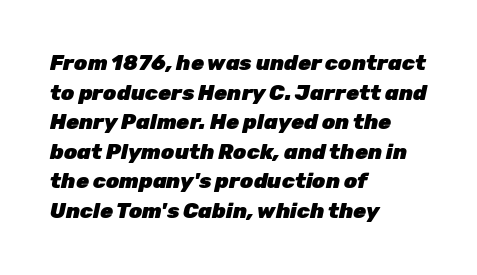
Q: Is the text bold? A: Yes.
Q: Is the text italic (slanted)? A: Yes, it leans right by about 12 degrees.
Q: Is the text underlined? A: No.
Q: How is the paragraph aligned? A: Left-aligned.
Q: Is the spacing between letters normal or unusually wide? A: Normal.
Q: Is the spacing between lines tight, normal or loose? A: Normal.
